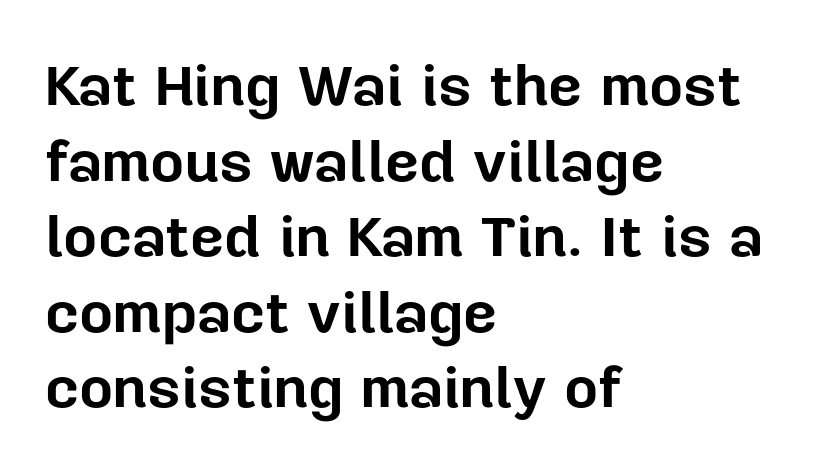
Q: Is the text bold? A: Yes.
Q: Is the text italic (slanted)? A: No, it is upright.
Q: Is the typeface a serif or a sans-serif typeface? A: Sans-serif.
Q: Is the text underlined? A: No.
Q: How is the paragraph aligned? A: Left-aligned.
Q: Is the spacing between letters normal or unusually wide? A: Normal.
Q: Is the spacing between lines tight, normal or loose? A: Normal.
Q: Width (condensed, normal, or wide)? A: Normal.
Q: Stroke contrast? A: Low.
Q: x-height? A: Medium.
Q: Monospaced? A: No.
